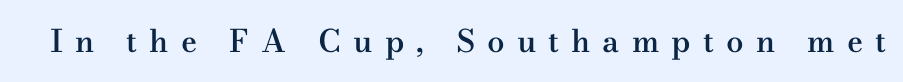
Q: Is the text bold? A: Semi-bold.
Q: Is the text italic (slanted)? A: No, it is upright.
Q: Is the typeface a serif or a sans-serif typeface? A: Serif.
Q: Is the text underlined? A: No.
Q: Is the spacing between letters normal or unusually wide? A: Unusually wide.
Q: Width (condensed, normal, or wide)? A: Wide.
Q: Stroke contrast? A: Medium.
Q: x-height? A: Small.
Q: Monospaced? A: No.
